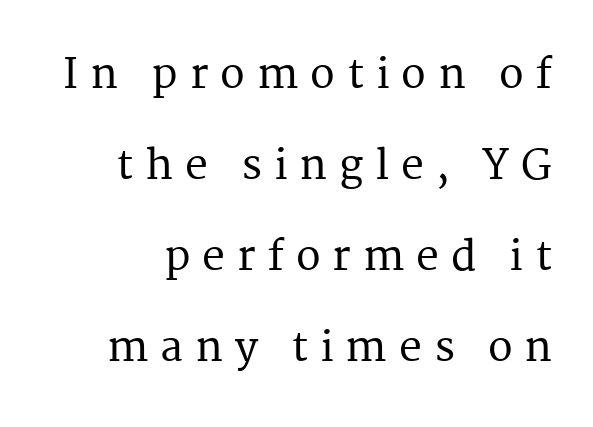
The image shows 41 px serif type, upright; set loose line spacing (2.22x), unusually wide letter spacing (+0.29 em), not underlined; medium stroke contrast and a medium x-height.
